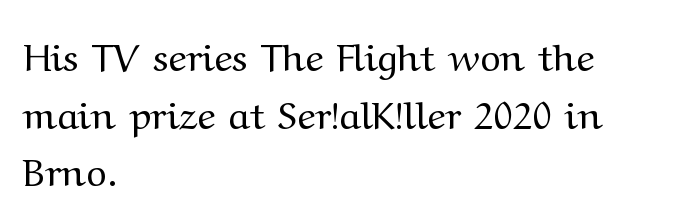
{"serif": "yes", "italic": "no", "bold": "no", "weight": "regular", "width": "wide", "stroke_contrast": "medium", "x_height": "medium", "monospaced": "no", "underline": "no", "align": "left", "line_spacing": "normal", "line_spacing_ratio": 1.48, "letter_spacing": "normal", "letter_spacing_em": 0.0, "glyph_px": 39}
